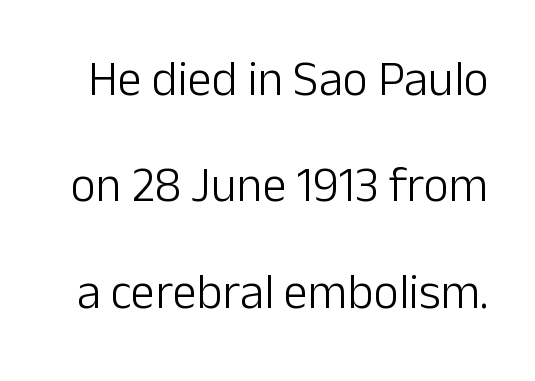
Q: Is the text bold? A: No.
Q: Is the text italic (slanted)? A: No, it is upright.
Q: Is the typeface a serif or a sans-serif typeface? A: Sans-serif.
Q: Is the text underlined? A: No.
Q: Is the spacing between letters normal or unusually wide? A: Normal.
Q: Is the spacing between lines tight, normal or loose? A: Loose.
Q: Width (condensed, normal, or wide)? A: Normal.
Q: Stroke contrast? A: Low.
Q: x-height? A: Medium.
Q: Monospaced? A: No.
